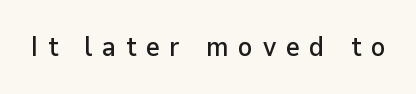
{"italic": "no", "underline": "no", "letter_spacing": "wide", "letter_spacing_em": 0.36, "glyph_px": 27}
